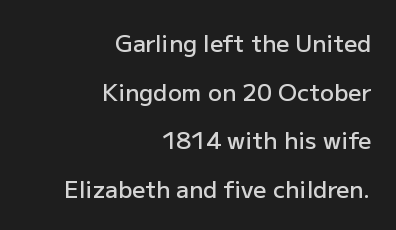
Q: Is the text bold? A: Semi-bold.
Q: Is the text italic (slanted)? A: No, it is upright.
Q: Is the text underlined? A: No.
Q: How is the paragraph aligned? A: Right-aligned.
Q: Is the spacing between letters normal or unusually wide? A: Normal.
Q: Is the spacing between lines tight, normal or loose? A: Loose.
